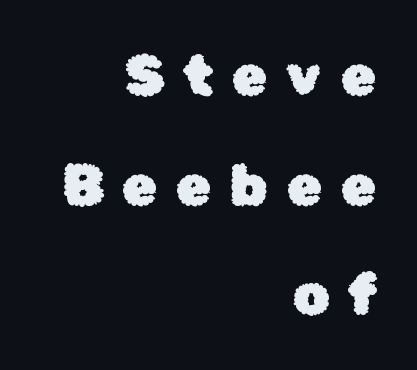
Q: Is the text italic (slanted)? A: No, it is upright.
Q: Is the typeface a serif or a sans-serif typeface? A: Sans-serif.
Q: Is the text underlined? A: No.
Q: How is the paragraph aligned? A: Right-aligned.
Q: Is the spacing between letters normal or unusually wide? A: Unusually wide.
Q: Width (condensed, normal, or wide)? A: Normal.
Q: Stroke contrast? A: Low.
Q: x-height? A: Medium.
Q: Monospaced? A: No.
